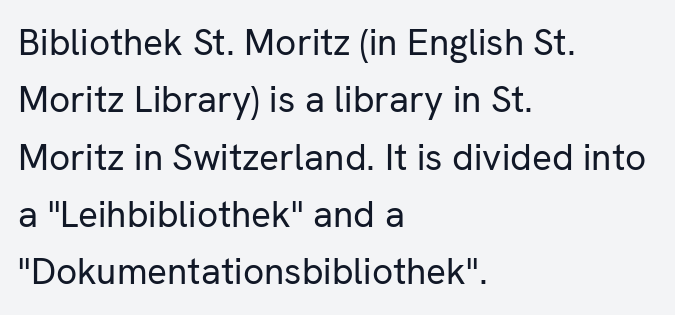
Q: Is the text bold? A: No.
Q: Is the text italic (slanted)? A: No, it is upright.
Q: Is the typeface a serif or a sans-serif typeface? A: Sans-serif.
Q: Is the text underlined? A: No.
Q: How is the paragraph aligned? A: Left-aligned.
Q: Is the spacing between letters normal or unusually wide? A: Normal.
Q: Is the spacing between lines tight, normal or loose? A: Normal.
Q: Width (condensed, normal, or wide)? A: Normal.
Q: Stroke contrast? A: Low.
Q: x-height? A: Medium.
Q: Monospaced? A: No.
